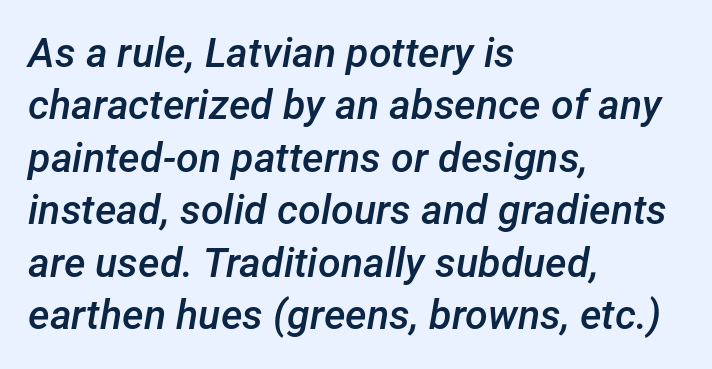
Q: Is the text bold? A: Semi-bold.
Q: Is the text italic (slanted)? A: Yes, it leans right by about 12 degrees.
Q: Is the text underlined? A: No.
Q: How is the paragraph aligned? A: Left-aligned.
Q: Is the spacing between letters normal or unusually wide? A: Normal.
Q: Is the spacing between lines tight, normal or loose? A: Normal.
Q: Width (condensed, normal, or wide)? A: Normal.
Q: Stroke contrast? A: Low.
Q: x-height? A: Medium.
Q: Monospaced? A: No.
